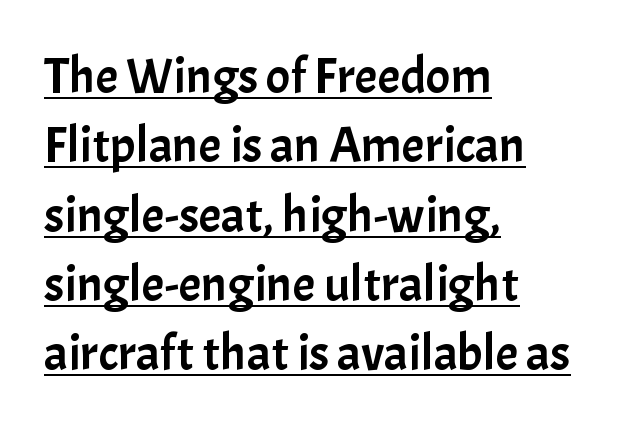
{"serif": "no", "italic": "no", "width": "normal", "stroke_contrast": "low", "x_height": "medium", "monospaced": "no", "underline": "yes", "align": "left", "line_spacing": "normal", "line_spacing_ratio": 1.36, "letter_spacing": "normal", "letter_spacing_em": 0.0, "glyph_px": 51}
